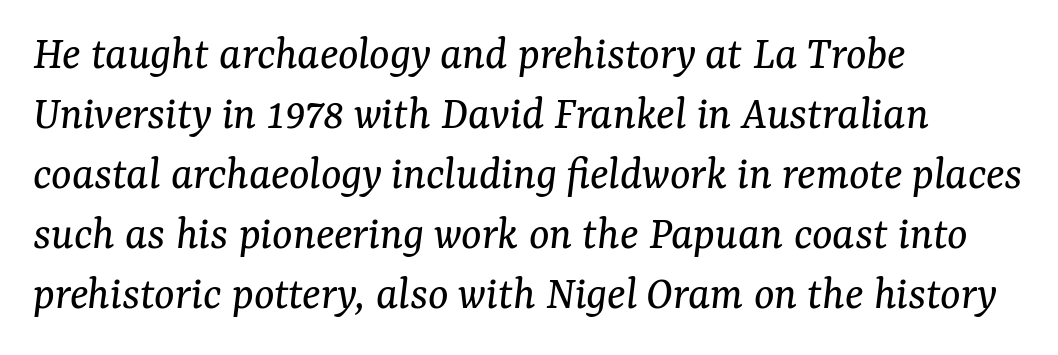
Q: Is the text bold? A: No.
Q: Is the text italic (slanted)? A: Yes, it leans right by about 7 degrees.
Q: Is the typeface a serif or a sans-serif typeface? A: Serif.
Q: Is the text underlined? A: No.
Q: How is the paragraph aligned? A: Left-aligned.
Q: Is the spacing between letters normal or unusually wide? A: Normal.
Q: Is the spacing between lines tight, normal or loose? A: Normal.
Q: Width (condensed, normal, or wide)? A: Normal.
Q: Stroke contrast? A: Medium.
Q: x-height? A: Medium.
Q: Monospaced? A: No.
